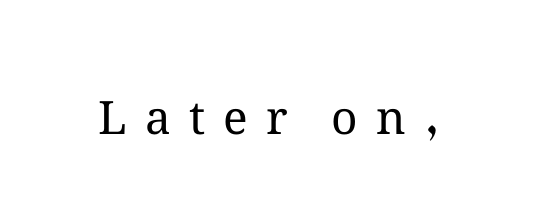
{"italic": "no", "bold": "no", "weight": "regular", "width": "normal", "stroke_contrast": "medium", "x_height": "medium", "monospaced": "no", "underline": "no", "letter_spacing": "wide", "letter_spacing_em": 0.4, "glyph_px": 46}
